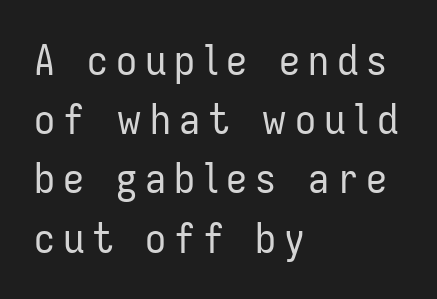
Underlining? Definitely not there. A classic flush-left, rag-right setting is used for this passage. What kind of face is this? One without serifs — a sans. Stem width sits at or under what a default text font uses. The face used here is proportionally spaced, like ordinary book or web type.
